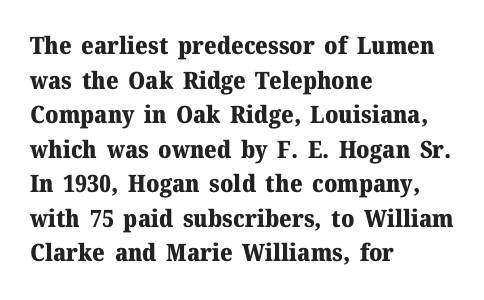
Q: Is the text bold? A: Yes.
Q: Is the text italic (slanted)? A: No, it is upright.
Q: Is the text underlined? A: No.
Q: How is the paragraph aligned? A: Left-aligned.
Q: Is the spacing between letters normal or unusually wide? A: Normal.
Q: Is the spacing between lines tight, normal or loose? A: Normal.
